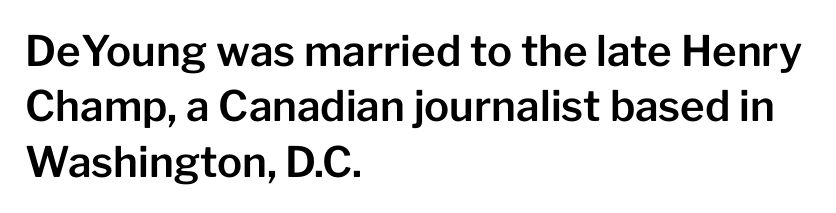
Q: Is the text italic (slanted)? A: No, it is upright.
Q: Is the typeface a serif or a sans-serif typeface? A: Sans-serif.
Q: Is the text underlined? A: No.
Q: How is the paragraph aligned? A: Left-aligned.
Q: Is the spacing between letters normal or unusually wide? A: Normal.
Q: Is the spacing between lines tight, normal or loose? A: Normal.
Q: Width (condensed, normal, or wide)? A: Normal.
Q: Stroke contrast? A: Low.
Q: x-height? A: Medium.
Q: Monospaced? A: No.
